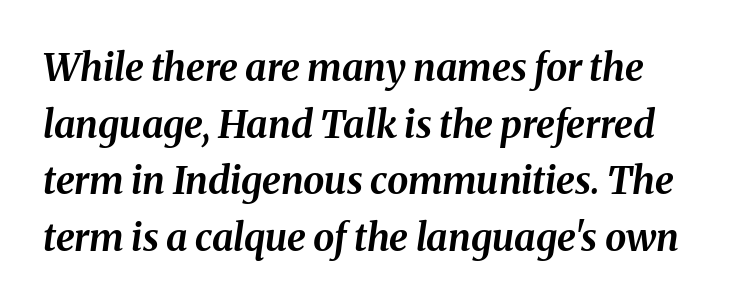
{"italic": "yes", "lean": "right", "slant_degrees": 8, "bold": "yes", "weight": "bold", "width": "normal", "stroke_contrast": "medium", "x_height": "medium", "monospaced": "no", "underline": "no", "align": "left", "line_spacing": "normal", "line_spacing_ratio": 1.49, "letter_spacing": "normal", "letter_spacing_em": 0.0, "glyph_px": 38}
